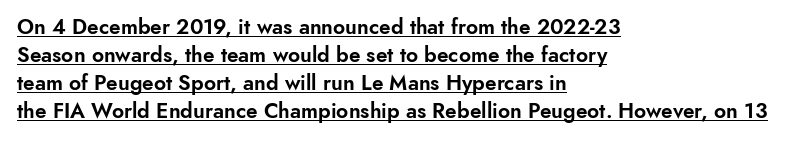
The image shows 21 px text type, upright; set left-aligned, normal line spacing (1.34x), normal letter spacing, underlined.
